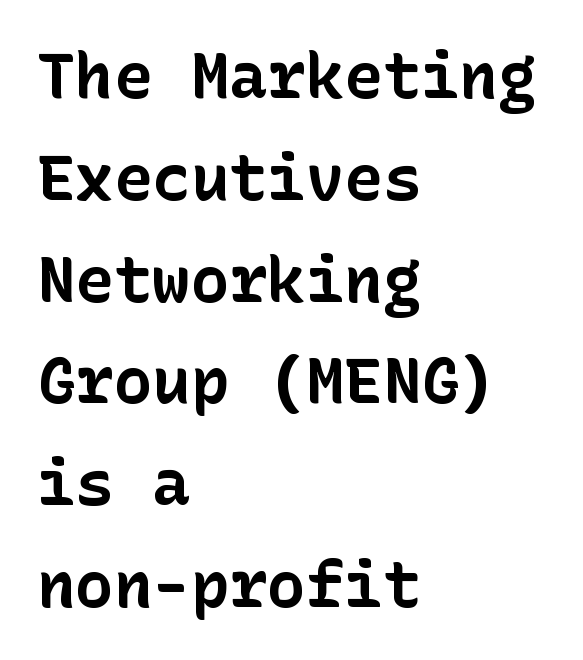
{"serif": "no", "italic": "no", "bold": "yes", "weight": "bold", "width": "normal", "stroke_contrast": "low", "x_height": "medium", "underline": "no", "align": "left", "line_spacing": "normal", "line_spacing_ratio": 1.59, "letter_spacing": "normal", "letter_spacing_em": 0.0, "glyph_px": 64}
